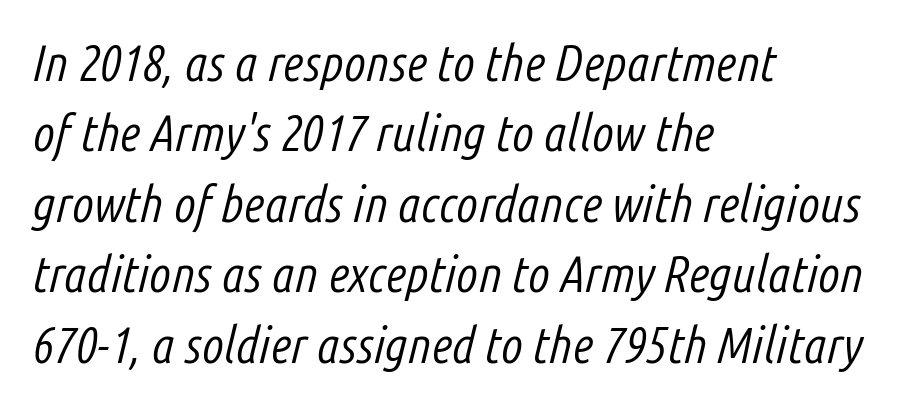
The image shows 51 px light, condensed type, italic (leaning right); set left-aligned, normal line spacing (1.38x), normal letter spacing, not underlined; low stroke contrast and a medium x-height.
